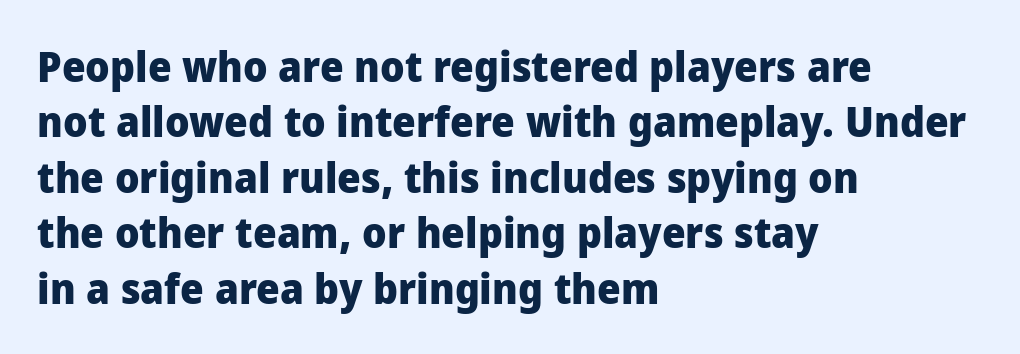
Ascenders rise straight up at ninety degrees. Glyph-to-glyph distance matches everyday printed text. How would I describe the line gaps? Plain and ordinary. Any mark beneath the type? The region is blank.
